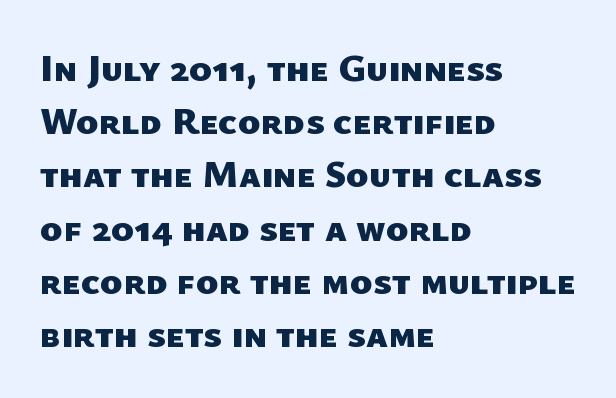
Q: Is the text bold? A: Yes.
Q: Is the typeface a serif or a sans-serif typeface? A: Sans-serif.
Q: Is the text underlined? A: No.
Q: How is the paragraph aligned? A: Left-aligned.
Q: Is the spacing between letters normal or unusually wide? A: Normal.
Q: Is the spacing between lines tight, normal or loose? A: Normal.
Q: Width (condensed, normal, or wide)? A: Normal.
Q: Stroke contrast? A: Low.
Q: x-height? A: Medium.
Q: Monospaced? A: No.
